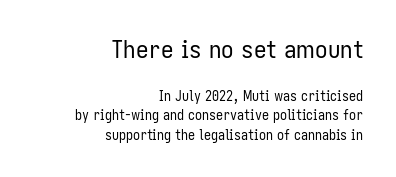
Q: Is the text bold? A: No.
Q: Is the text italic (slanted)? A: No, it is upright.
Q: Is the text underlined? A: No.
Q: How is the paragraph aligned? A: Right-aligned.
Q: Is the spacing between letters normal or unusually wide? A: Normal.
Q: Is the spacing between lines tight, normal or loose? A: Normal.
Q: Which block of text is set in a larger size, the first (top) or the second (bottom)? A: The first (top) one.
